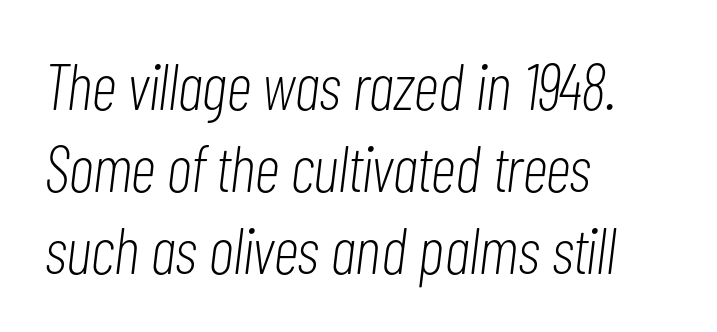
Q: Is the text bold? A: No.
Q: Is the text italic (slanted)? A: Yes, it leans right by about 7 degrees.
Q: Is the text underlined? A: No.
Q: How is the paragraph aligned? A: Left-aligned.
Q: Is the spacing between letters normal or unusually wide? A: Normal.
Q: Is the spacing between lines tight, normal or loose? A: Normal.
Q: Width (condensed, normal, or wide)? A: Condensed.
Q: Stroke contrast? A: Low.
Q: x-height? A: Medium.
Q: Monospaced? A: No.
